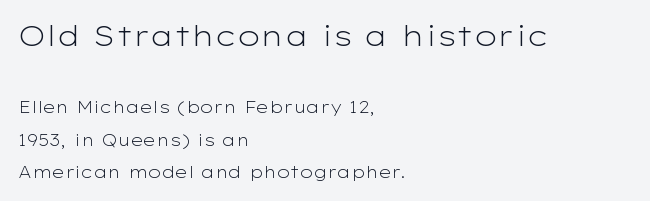
The characters are drawn with everyday or finer stroke widths. These lines keep a tight, regular rhythm from letter to letter. Regarding serifs, this sample does without them. Does the copy run flush right? No — it runs flush left. What's the leading like? Stretched, with rows far apart. The face used here is proportionally spaced, like ordinary book or web type.
